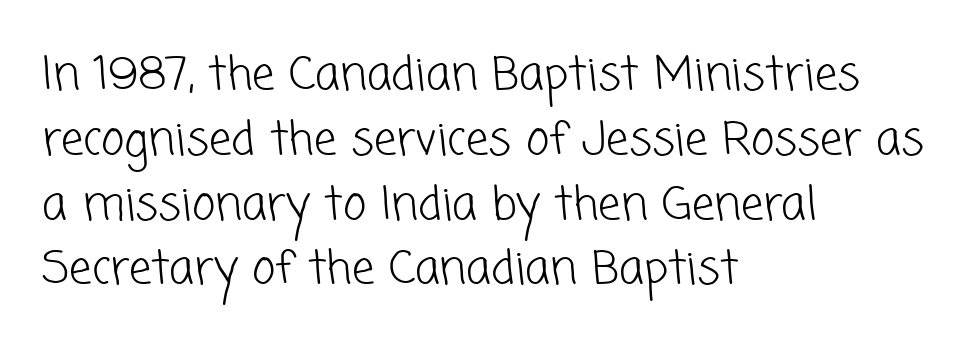
Q: Is the text bold? A: No.
Q: Is the typeface a serif or a sans-serif typeface? A: Sans-serif.
Q: Is the text underlined? A: No.
Q: How is the paragraph aligned? A: Left-aligned.
Q: Is the spacing between letters normal or unusually wide? A: Normal.
Q: Is the spacing between lines tight, normal or loose? A: Normal.
Q: Width (condensed, normal, or wide)? A: Normal.
Q: Stroke contrast? A: Low.
Q: x-height? A: Medium.
Q: Monospaced? A: No.
